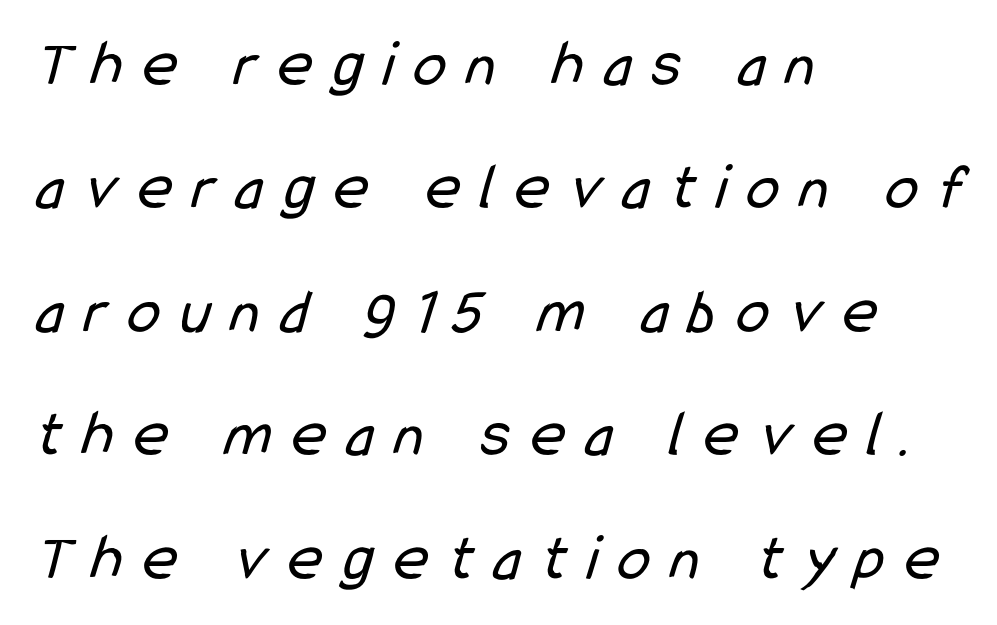
{"serif": "no", "bold": "no", "weight": "regular", "width": "condensed", "stroke_contrast": "low", "x_height": "medium", "monospaced": "no", "underline": "no", "align": "left", "line_spacing_ratio": 1.87, "letter_spacing": "wide", "letter_spacing_em": 0.31, "glyph_px": 66}
